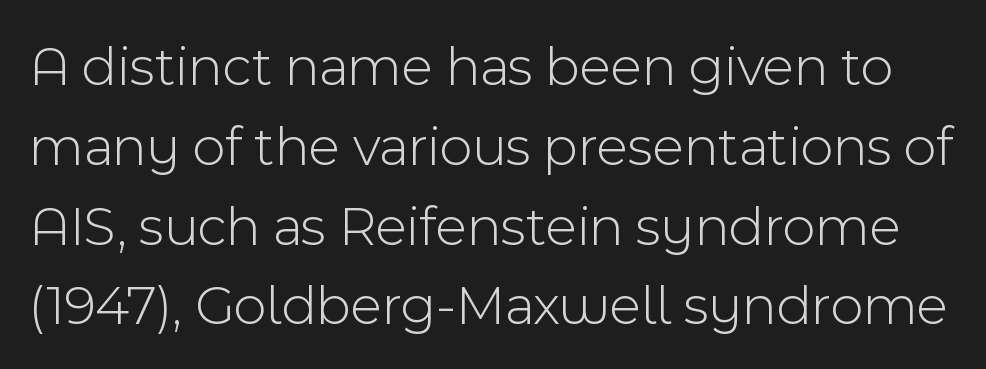
Q: Is the text bold? A: No.
Q: Is the text italic (slanted)? A: No, it is upright.
Q: Is the typeface a serif or a sans-serif typeface? A: Sans-serif.
Q: Is the text underlined? A: No.
Q: Is the spacing between letters normal or unusually wide? A: Normal.
Q: Is the spacing between lines tight, normal or loose? A: Normal.
Q: Width (condensed, normal, or wide)? A: Normal.
Q: x-height? A: Medium.
Q: Monospaced? A: No.
